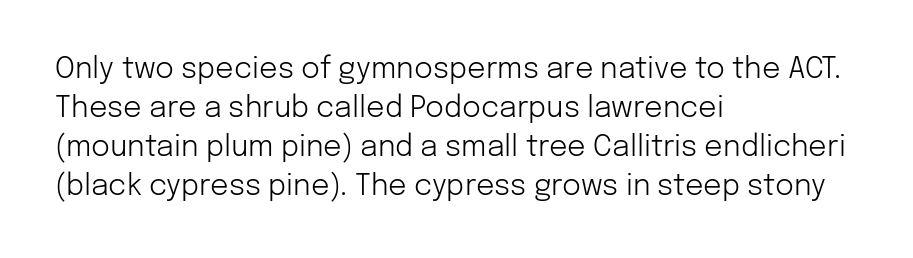
The image shows 29 px light sans-serif type, upright; set left-aligned, normal line spacing (1.35x), normal letter spacing, not underlined; low stroke contrast and a medium x-height.
